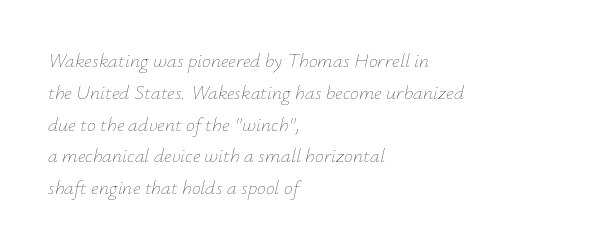
{"italic": "yes", "lean": "right", "slant_degrees": 12, "bold": "no", "underline": "no", "align": "left", "line_spacing": "normal", "line_spacing_ratio": 1.59, "letter_spacing": "normal", "letter_spacing_em": 0.0, "glyph_px": 20}
